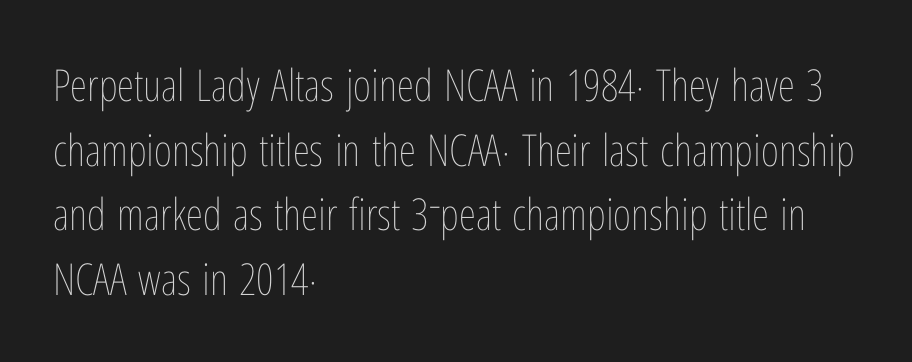
The image shows 44 px thin, condensed type, upright; set left-aligned, normal line spacing (1.47x), normal letter spacing, not underlined; low stroke contrast and a medium x-height.
